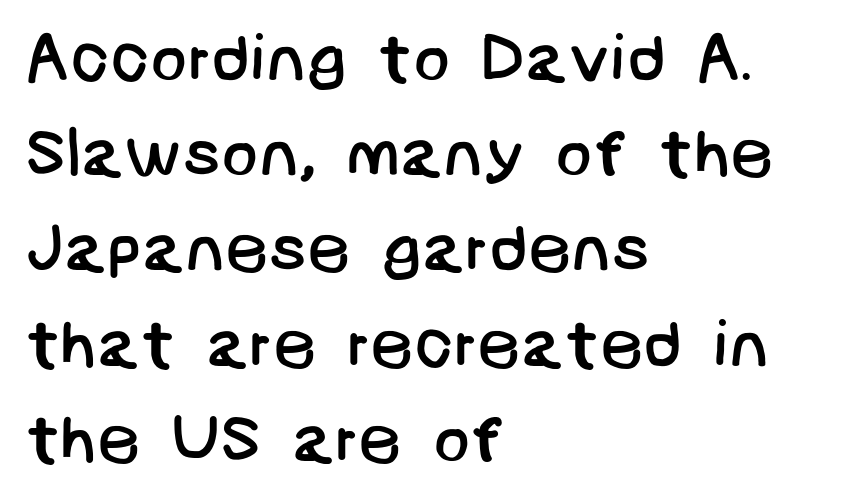
{"serif": "no", "bold": "no", "weight": "regular", "width": "normal", "stroke_contrast": "low", "x_height": "large", "underline": "no", "align": "left", "line_spacing": "normal", "line_spacing_ratio": 1.4, "letter_spacing": "normal", "letter_spacing_em": 0.0, "glyph_px": 68}
